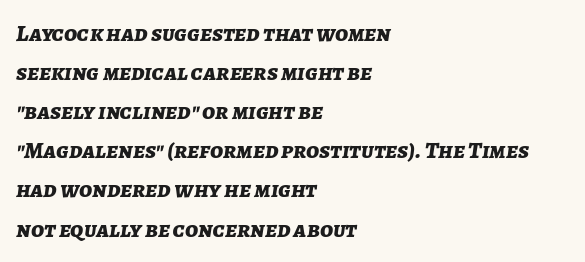
Q: Is the text bold? A: Yes.
Q: Is the text italic (slanted)? A: Yes, it leans right by about 7 degrees.
Q: Is the text underlined? A: No.
Q: How is the paragraph aligned? A: Left-aligned.
Q: Is the spacing between letters normal or unusually wide? A: Normal.
Q: Is the spacing between lines tight, normal or loose? A: Normal.
